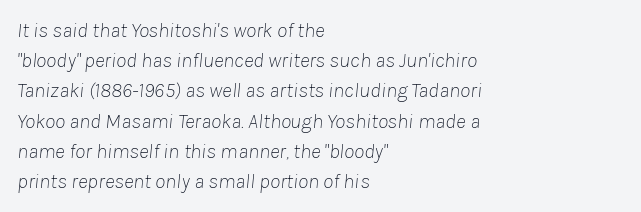
This sample is left-justified, so line endings fall wherever the words run out. Rows of type keep a routine distance in the vertical direction. The letterforms sit shoulder to shoulder at normal distance. Nothing heavy about these letters — not bold at all. Honestly, there is no underline to notice here at all. Yep, that's italic — everything's leaning.
